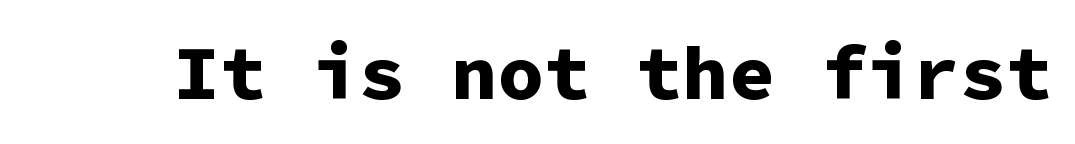
The foot of each line stays bare and open. The face used here has the dense, thick strokes of a bold. These lines are rendered in a fixed-pitch font. Short note: letters normally spaced. It's the straight-up-and-down kind of type.
